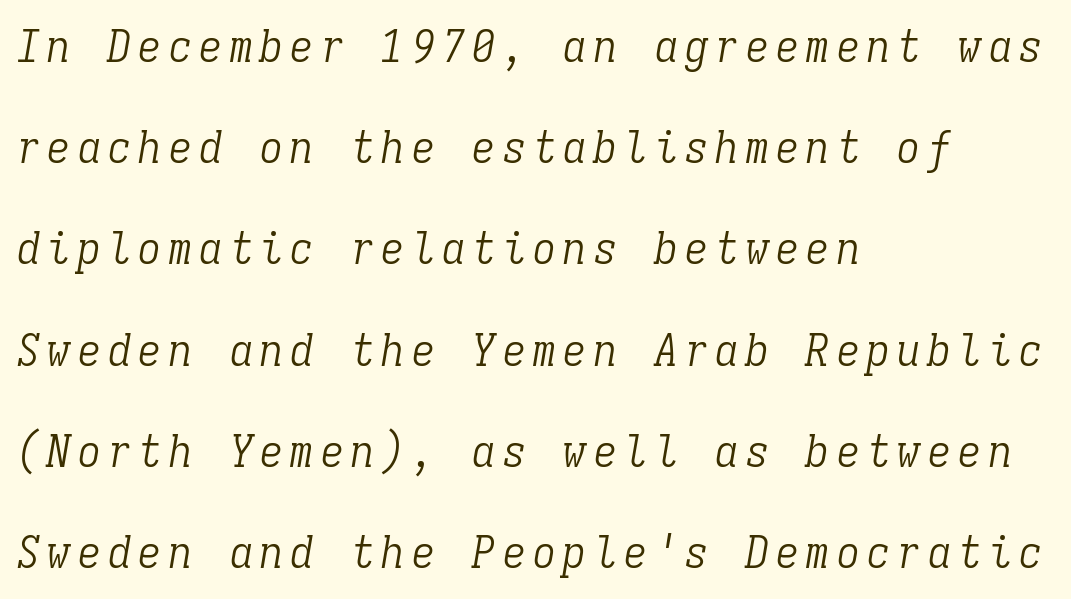
Left-aligned paragraph, ragged on the right. Classification — serif. Every character here occupies the same horizontal width, giving the sample a typewriter-like rhythm. Clear beneath every line of the passage.
